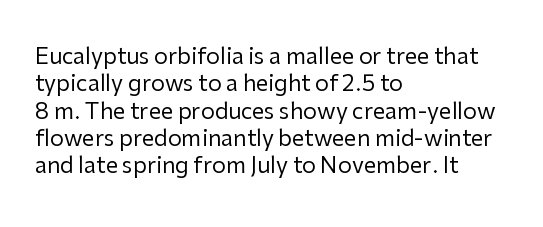
Q: Is the text bold? A: No.
Q: Is the text italic (slanted)? A: No, it is upright.
Q: Is the text underlined? A: No.
Q: How is the paragraph aligned? A: Left-aligned.
Q: Is the spacing between letters normal or unusually wide? A: Normal.
